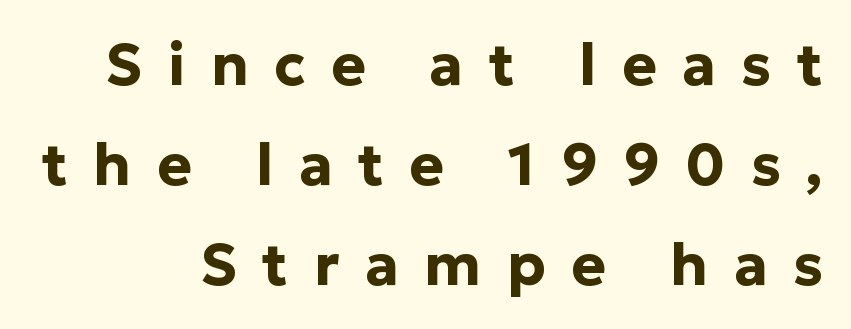
{"serif": "no", "italic": "no", "bold": "yes", "weight": "bold", "width": "normal", "stroke_contrast": "low", "x_height": "medium", "monospaced": "no", "underline": "no", "align": "right", "line_spacing_ratio": 1.72, "letter_spacing": "wide", "letter_spacing_em": 0.44, "glyph_px": 58}
